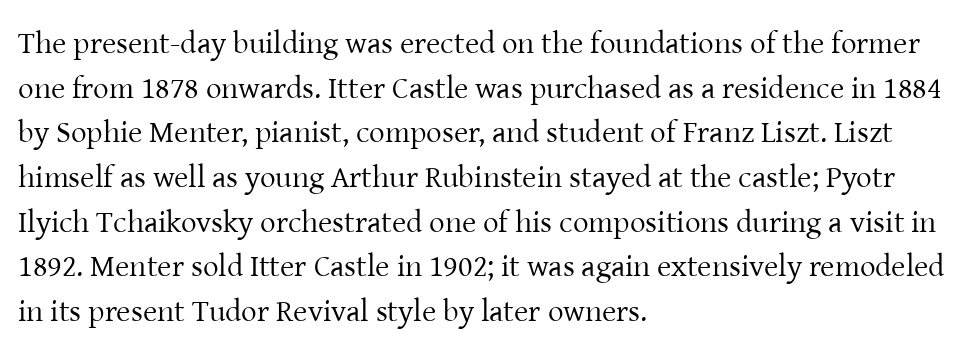
The image shows 31 px regular-weight serif type, upright; set left-aligned, normal line spacing (1.44x), normal letter spacing, not underlined; low stroke contrast and a medium x-height.
